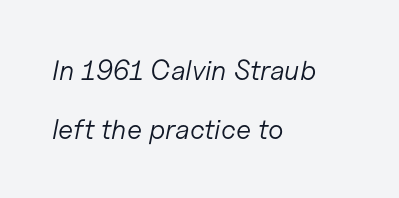
Q: Is the text bold? A: No.
Q: Is the text italic (slanted)? A: Yes, it leans right by about 11 degrees.
Q: Is the text underlined? A: No.
Q: How is the paragraph aligned? A: Left-aligned.
Q: Is the spacing between letters normal or unusually wide? A: Normal.
Q: Is the spacing between lines tight, normal or loose? A: Loose.
Q: Width (condensed, normal, or wide)? A: Normal.
Q: Stroke contrast? A: Low.
Q: x-height? A: Medium.
Q: Monospaced? A: No.
